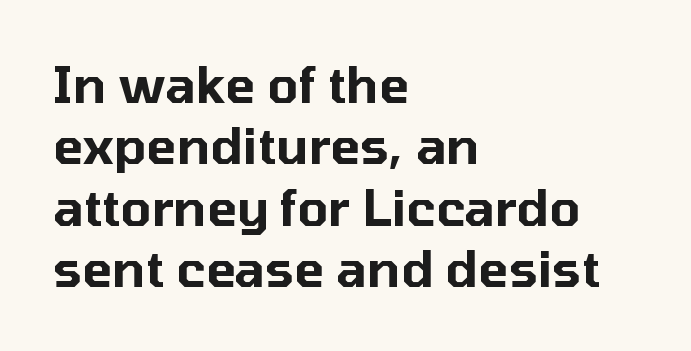
Q: Is the text italic (slanted)? A: No, it is upright.
Q: Is the typeface a serif or a sans-serif typeface? A: Sans-serif.
Q: Is the text underlined? A: No.
Q: How is the paragraph aligned? A: Left-aligned.
Q: Is the spacing between letters normal or unusually wide? A: Normal.
Q: Width (condensed, normal, or wide)? A: Normal.
Q: Stroke contrast? A: Low.
Q: x-height? A: Medium.
Q: Monospaced? A: No.
